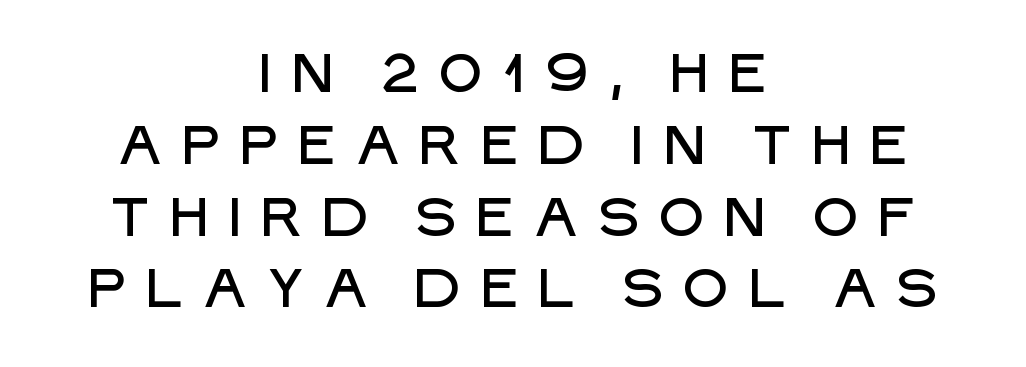
The rendering uses natural spacing where letterforms have individual widths. This sample keeps an unexceptional amount of space between lines. The tracking jumps out immediately: characters are airy and widely separated. Nope, not italic — everything's standing straight. The zone under the glyphs is completely vacant.
